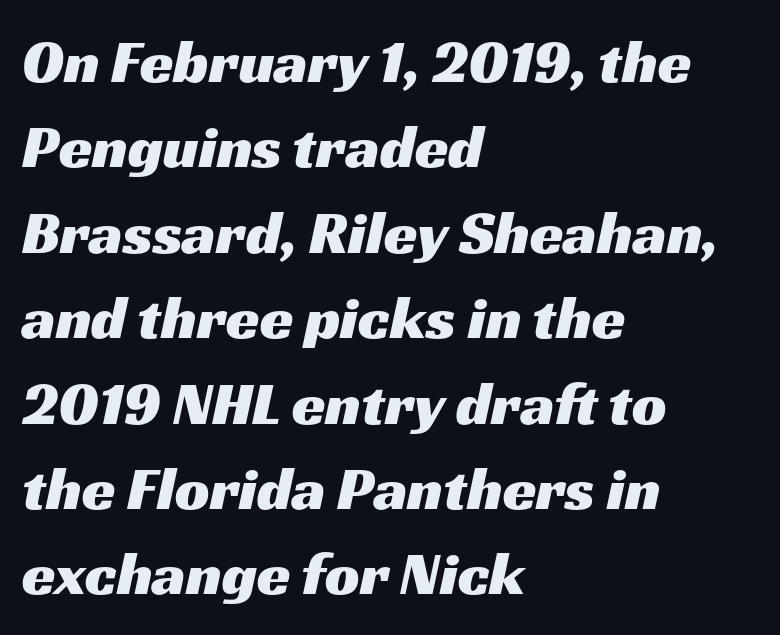
The image shows 61 px wide sans-serif type; set left-aligned, normal line spacing (1.4x), normal letter spacing, not underlined; medium stroke contrast and a medium x-height.
